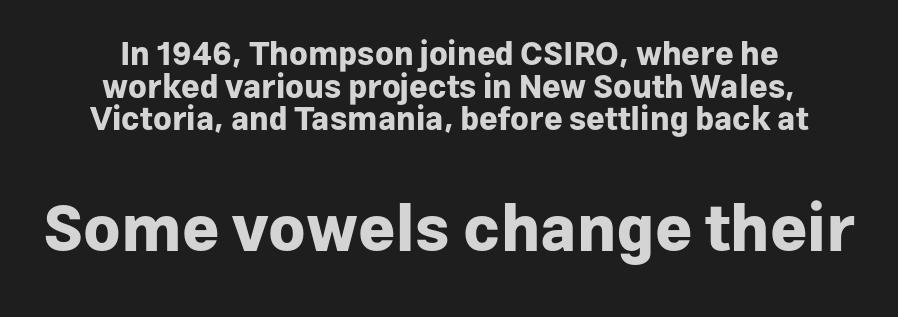
{"serif": "no", "italic": "no", "bold": "yes", "weight": "bold", "width": "normal", "stroke_contrast": "low", "x_height": "medium", "monospaced": "no", "underline": "no", "align": "center", "line_spacing": "tight", "line_spacing_ratio": 1.02, "letter_spacing": "normal", "letter_spacing_em": 0.0, "larger_block": "second", "size_ratio": 2.0, "glyph_px": 64}
